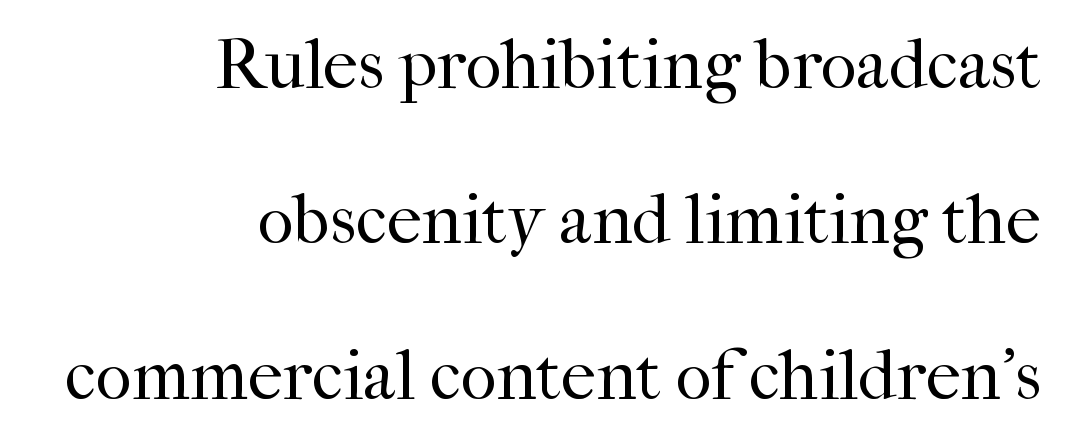
Varying glyph widths throughout — classic text-font behaviour. It's the straight-up-and-down kind of type. Descender tails drop into unmarked territory. Bold? No — there's no thickening of the strokes.
